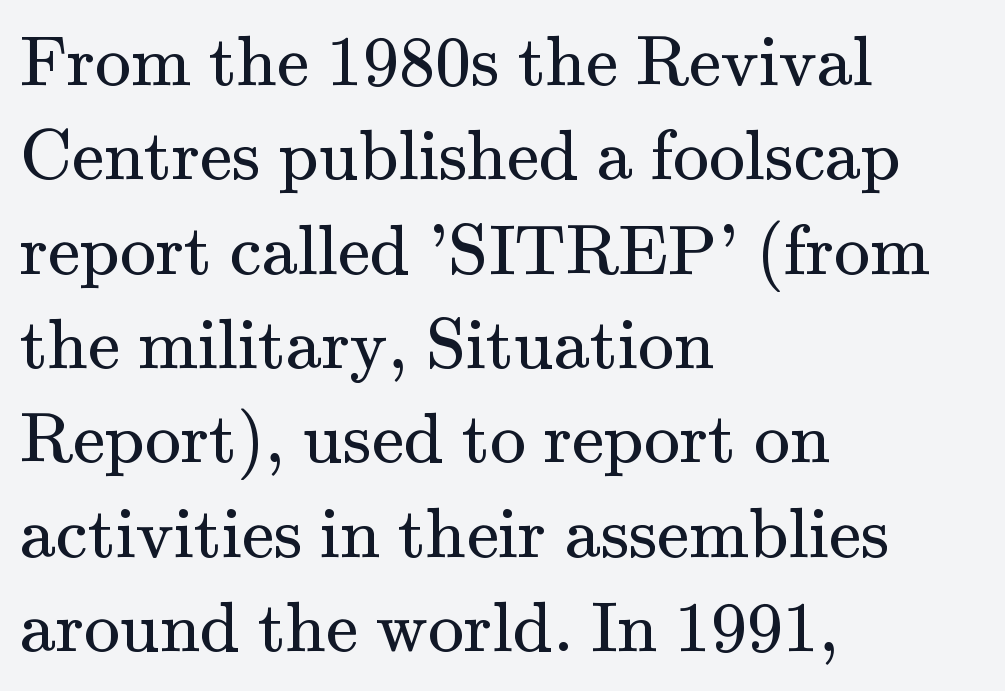
Horizontally, the lines are justified to the leading edge only. Is this a fixed-width face? No — the glyphs have proportional, varying widths. Anything drawn beneath the words? Only blank space. The passage shown is not bold in any degree. Students, observe: this is what conventionally led text looks like.
